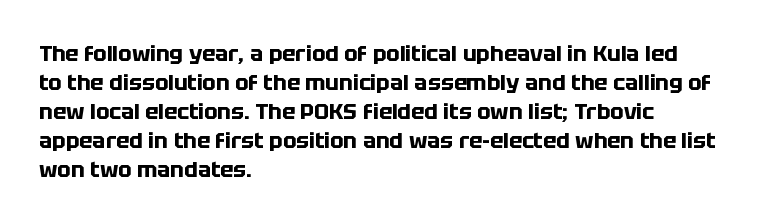
{"italic": "no", "bold": "yes", "underline": "no", "align": "left", "line_spacing": "normal", "line_spacing_ratio": 1.32, "letter_spacing": "normal", "letter_spacing_em": 0.0, "glyph_px": 22}
